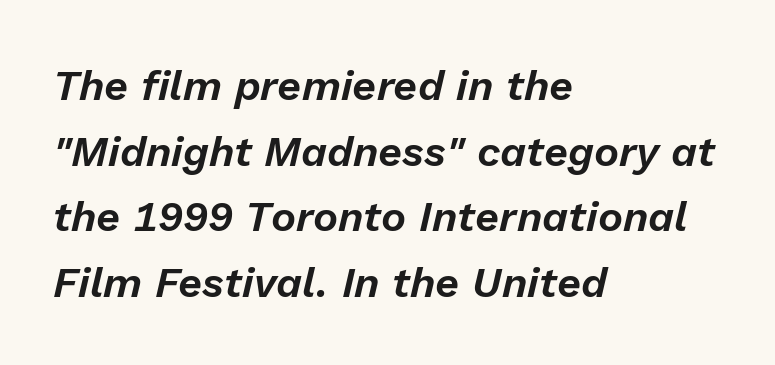
The foot of each line stays bare and open. Leading: standard. A student would call this left alignment; a typographer would say flush left, rag right. Designer's note — italics engaged.
